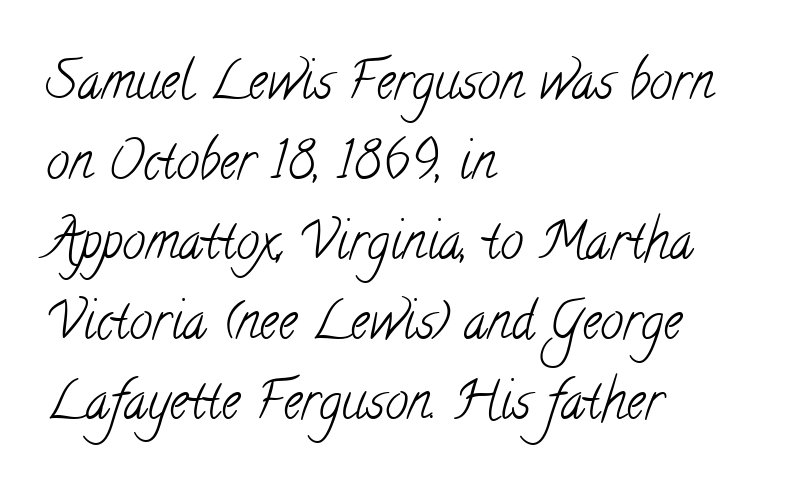
This rendering leaves character spacing at its baseline value. Descenders hang freely into open space. Notice how the passage keeps a crisp vertical edge on the left only. Is there much room between lines? A standard amount, neither cramped nor airy. Stems here are at most as thick as an everyday book face. Each letter keeps its own natural width here, so spacing adapts to shape.
